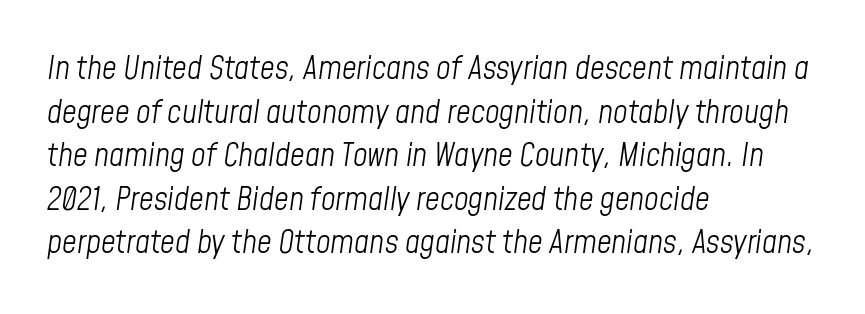
{"italic": "yes", "lean": "right", "slant_degrees": 8, "bold": "no", "weight": "light", "width": "condensed", "stroke_contrast": "low", "x_height": "medium", "monospaced": "no", "underline": "no", "align": "left", "line_spacing": "normal", "line_spacing_ratio": 1.36, "letter_spacing": "normal", "letter_spacing_em": 0.0, "glyph_px": 32}
